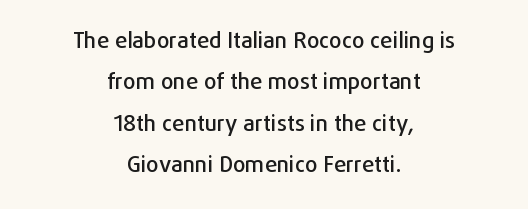
The image shows 22 px text type, upright; set centered, line spacing 1.88x, normal letter spacing, not underlined.
